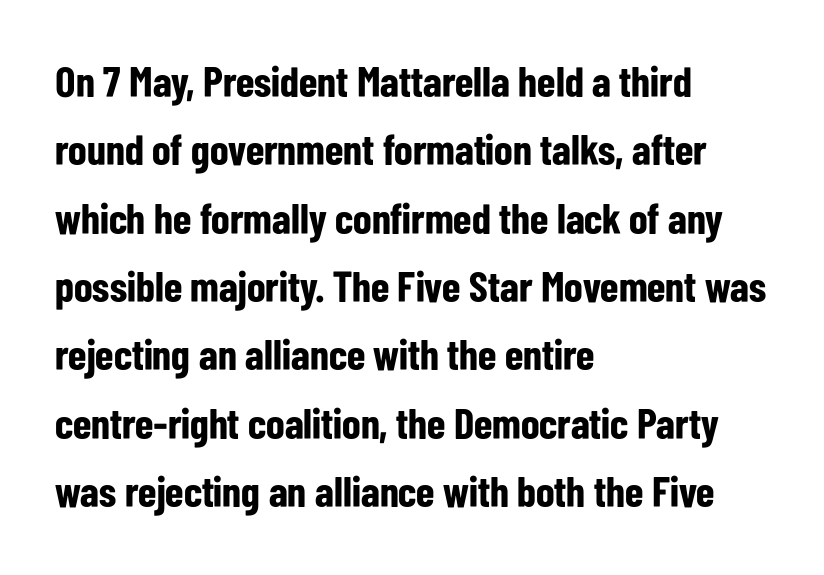
The image shows 43 px bold, condensed sans-serif type, upright; set left-aligned, normal line spacing (1.59x), normal letter spacing, not underlined; low stroke contrast and a medium x-height.
